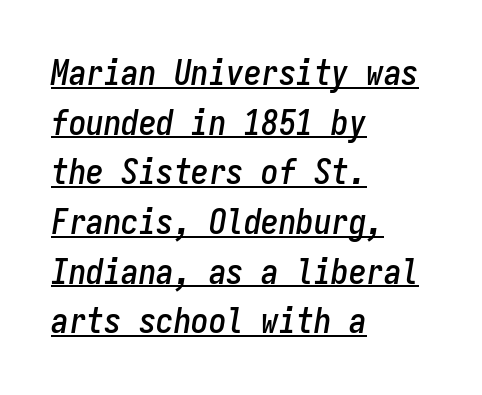
The face used here is monospaced, like something from a code editor. The passage shown has conventional tracking throughout. Looking at the ascenders, they clearly lean. One glance says typical: line gaps are just what's usual.
